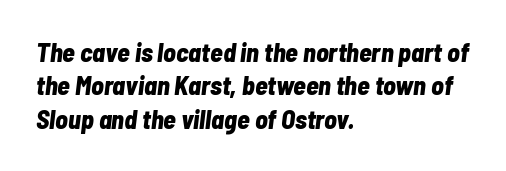
Slanted lettering throughout. The rendering uses a moderate line-height, typical for paragraphs. The rendering uses a bold face; every stroke is thick and dark. The tracking reads as untouched default to a designer's eye. Left-aligned paragraph, ragged on the right.
